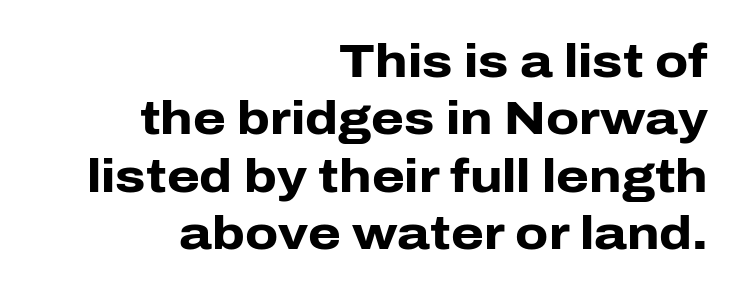
A roman cut, with each character standing at attention. The type family on display is of the sans-serif kind. Pretty heavy lettering here — definitely bold. Spacing between characters is what you'd get straight out of the box. Here the designer chose a conventional face with non-uniform glyph widths. Type without underlining.
